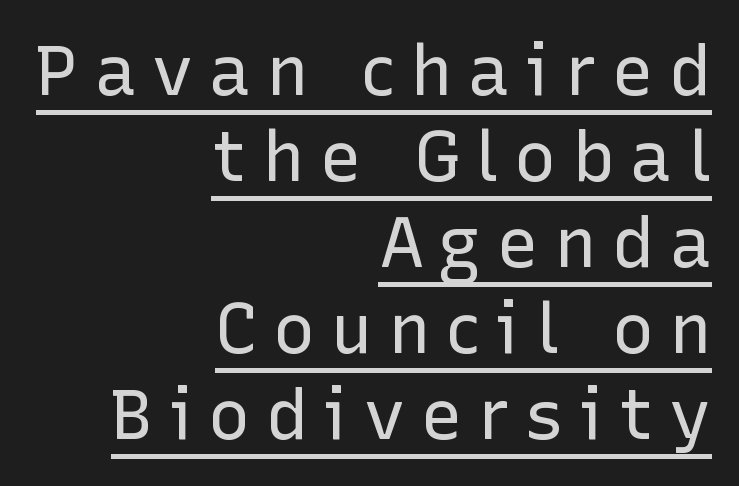
Each stroke keeps to a modest, everyday thickness or less. Unlike a traditional serif, this face leaves its strokes unadorned. This sample is right-justified, so line beginnings fall wherever the words allow. Somebody hit Ctrl+U on this one — the words are underlined.
